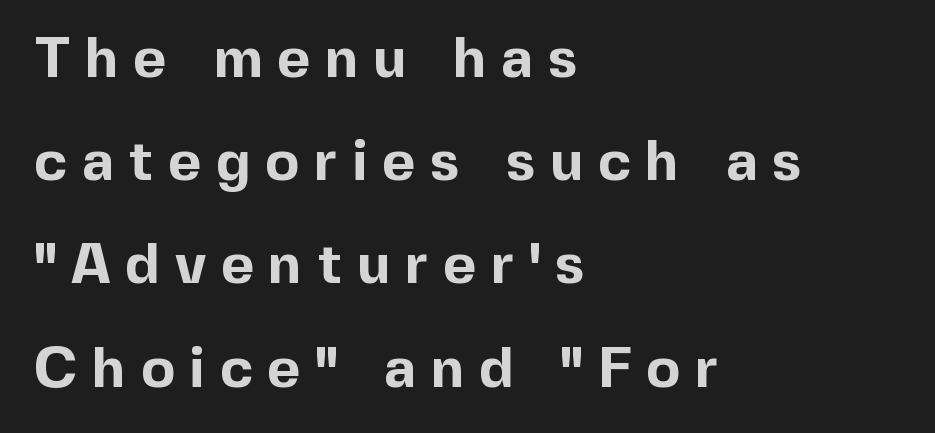
This rendering uses left alignment, leaving the right contour irregular. The font is running at its bold setting. In terms of posture, this sample is upright. The rendering uses natural spacing where letterforms have individual widths. No feet cap the strokes, marking this as sans-serif type.
